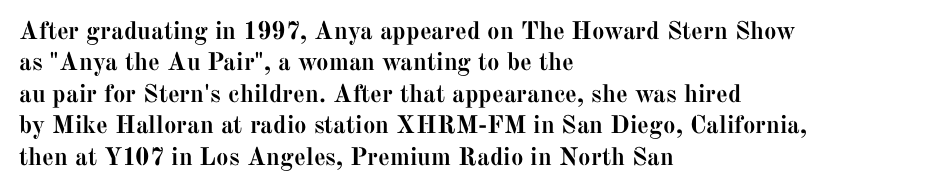
Horizontal alignment here is leftward, the default for most running prose. These lines were composed using upright roman letters. Quick note: underline off. Words appear dense and cohesive because spacing is normal. Honestly, the row spacing looks completely unremarkable. Heft: maximum for text — a bold.
